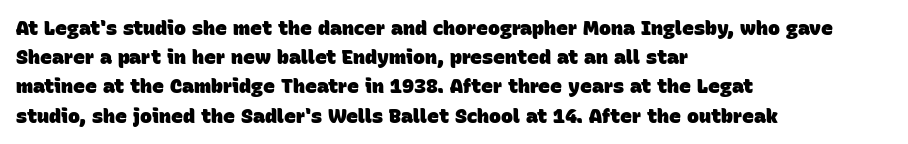
The sample has been set heavy, in full bold. Glyph-to-glyph distance matches everyday printed text. The rows are spaced the way most documents space them. The zone under the glyphs is completely vacant. Every row of glyphs begins at an identical x-position on the left.
